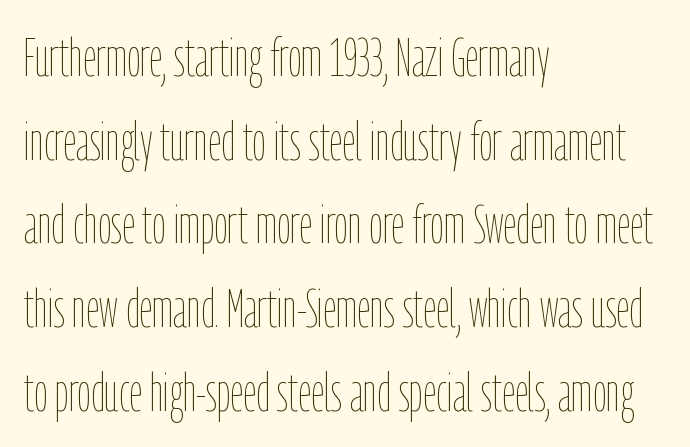
Alignment: flush left. If you measured baseline to baseline, you'd find a middling distance. A typesetter would call this zero additional tracking. Counters stay open thanks to moderate or lighter strokes.
